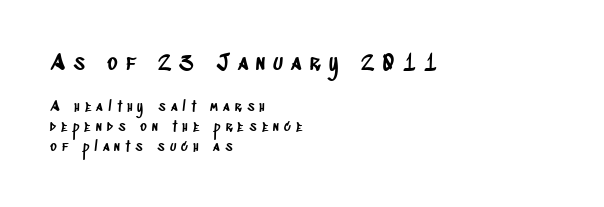
The image shows 22 px text type; set left-aligned, normal line spacing (1.4x), unusually wide letter spacing (+0.36 em), not underlined; the first (top) block is 1.57x larger.
